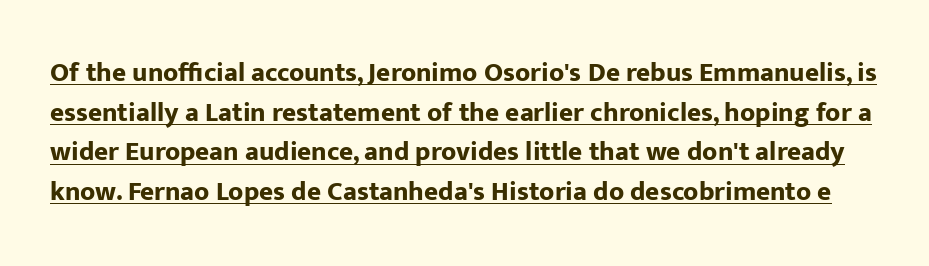
Q: Is the text bold? A: Yes.
Q: Is the text italic (slanted)? A: No, it is upright.
Q: Is the text underlined? A: Yes.
Q: Is the spacing between letters normal or unusually wide? A: Normal.
Q: Is the spacing between lines tight, normal or loose? A: Normal.
